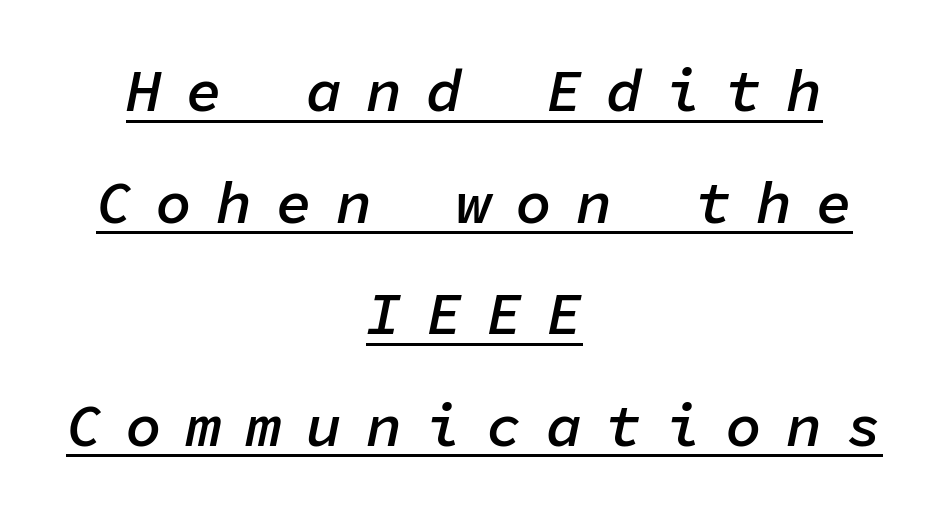
Q: Is the text bold? A: Semi-bold.
Q: Is the text italic (slanted)? A: Yes, it leans right by about 11 degrees.
Q: Is the text underlined? A: Yes.
Q: How is the paragraph aligned? A: Centered.
Q: Is the spacing between letters normal or unusually wide? A: Unusually wide.
Q: Width (condensed, normal, or wide)? A: Normal.
Q: Stroke contrast? A: Low.
Q: x-height? A: Medium.
Q: Monospaced? A: Yes.
